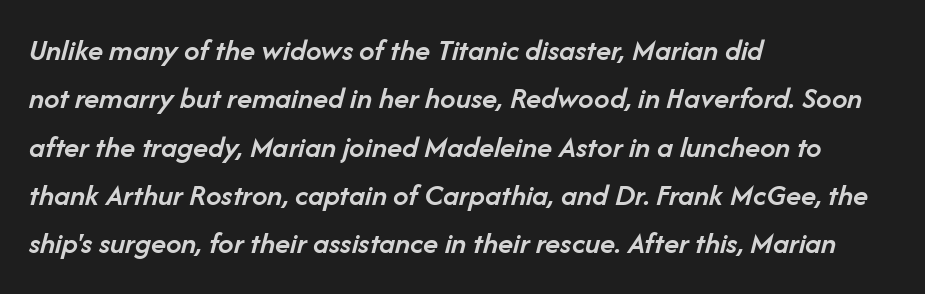
Q: Is the text bold? A: Semi-bold.
Q: Is the text italic (slanted)? A: Yes, it leans right by about 14 degrees.
Q: Is the text underlined? A: No.
Q: How is the paragraph aligned? A: Left-aligned.
Q: Is the spacing between letters normal or unusually wide? A: Normal.
Q: Is the spacing between lines tight, normal or loose? A: Normal.
Q: Width (condensed, normal, or wide)? A: Normal.
Q: Stroke contrast? A: Low.
Q: x-height? A: Medium.
Q: Monospaced? A: No.
